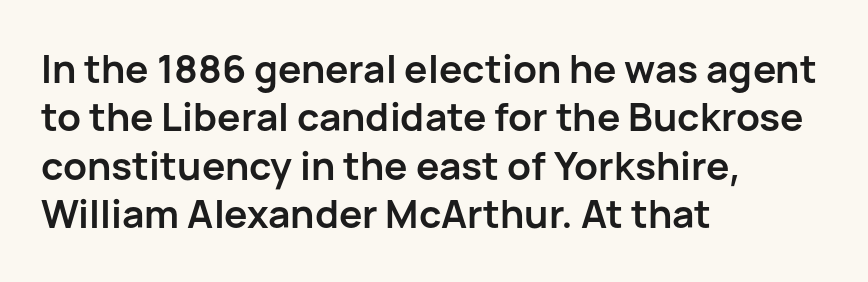
Spacing verdict: proportional, widths tailored to each character. The gaps between neighbouring characters are ordinary and unremarkable. This is sans-serif lettering, the kind often seen on screens and signage. Rule under the text: the space is simply empty. This is the regular roman posture of the typeface. As a designer I'd log this as weight 700, bold.
